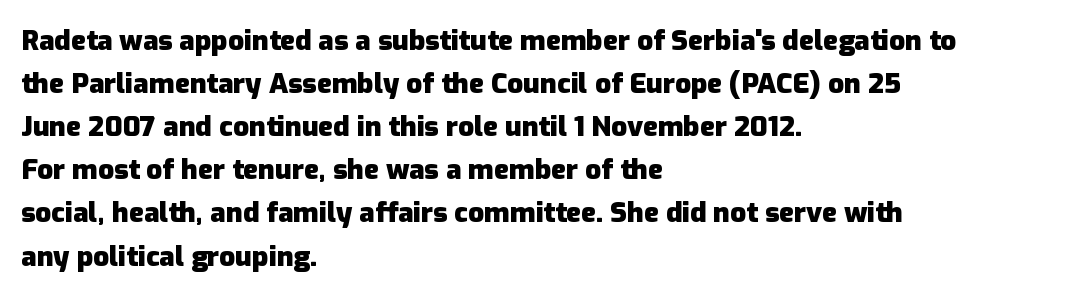
The image shows 28 px heavy sans-serif type, upright; set left-aligned, normal line spacing (1.54x), normal letter spacing, not underlined; low stroke contrast and a medium x-height.
